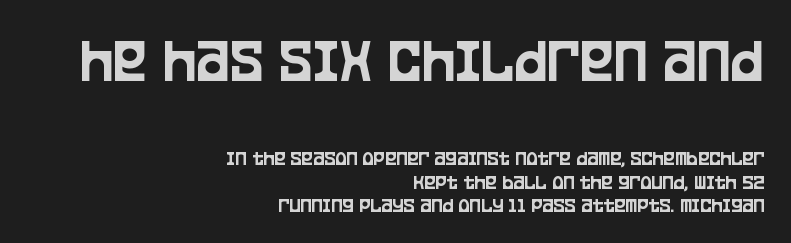
The image shows 63 px condensed sans-serif type, upright; set right-aligned, tight line spacing (1.11x), normal letter spacing, not underlined; the first (top) block is 3.0x larger; low stroke contrast and a large x-height.
